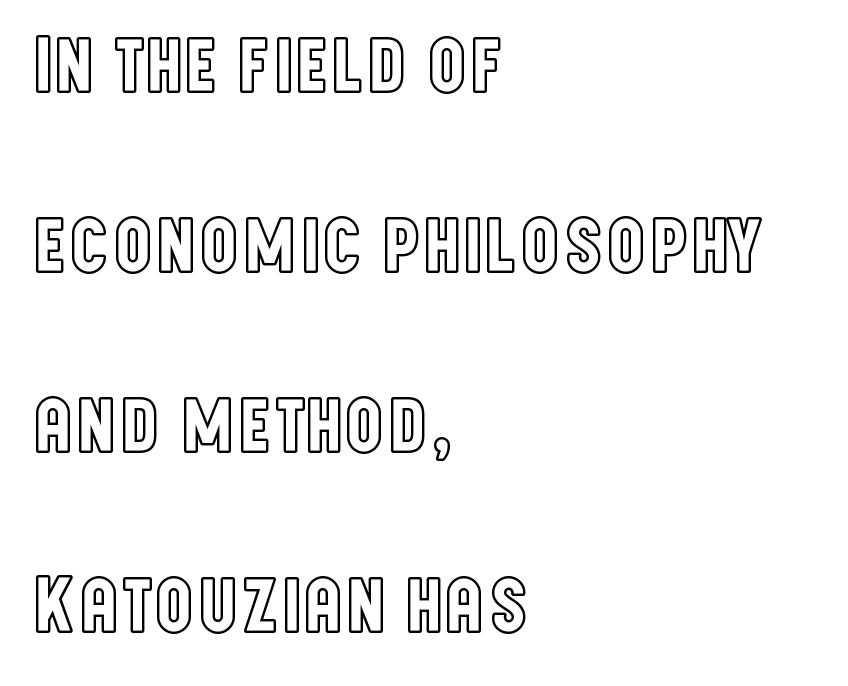
{"italic": "no", "width": "condensed", "x_height": "large", "monospaced": "no", "underline": "no", "align": "left", "line_spacing": "loose", "line_spacing_ratio": 2.25, "letter_spacing": "normal", "letter_spacing_em": 0.0, "glyph_px": 80}
